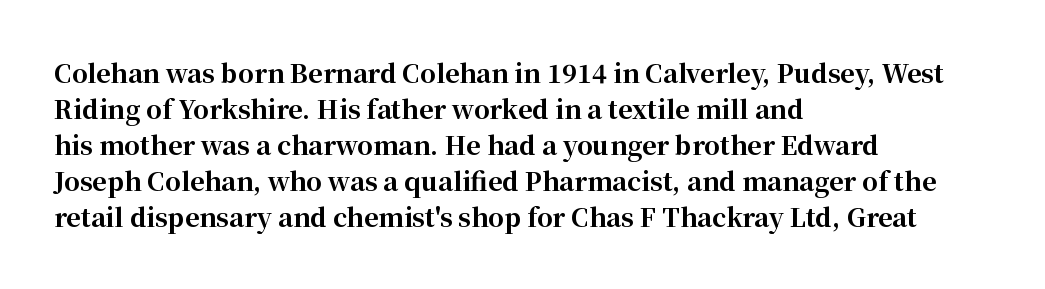
{"italic": "no", "bold": "yes", "underline": "no", "align": "left", "line_spacing": "normal", "line_spacing_ratio": 1.44, "letter_spacing": "normal", "letter_spacing_em": 0.0, "glyph_px": 25}
